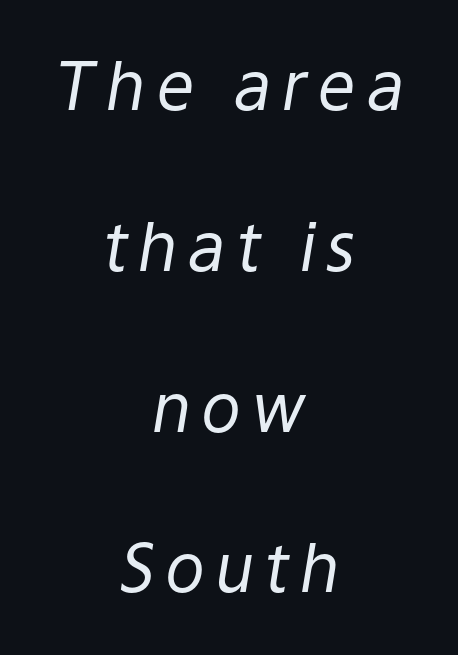
The image shows 67 px regular-weight type, italic (leaning right); set centered, loose line spacing (2.4x), not underlined; low stroke contrast and a medium x-height.
